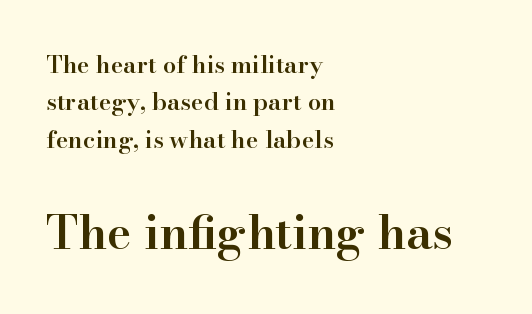
Q: Is the text bold? A: Semi-bold.
Q: Is the text italic (slanted)? A: No, it is upright.
Q: Is the typeface a serif or a sans-serif typeface? A: Serif.
Q: Is the text underlined? A: No.
Q: How is the paragraph aligned? A: Left-aligned.
Q: Is the spacing between letters normal or unusually wide? A: Normal.
Q: Is the spacing between lines tight, normal or loose? A: Normal.
Q: Which block of text is set in a larger size, the first (top) or the second (bottom)? A: The second (bottom) one.
Q: Width (condensed, normal, or wide)? A: Normal.
Q: Stroke contrast? A: High.
Q: x-height? A: Small.
Q: Monospaced? A: No.
